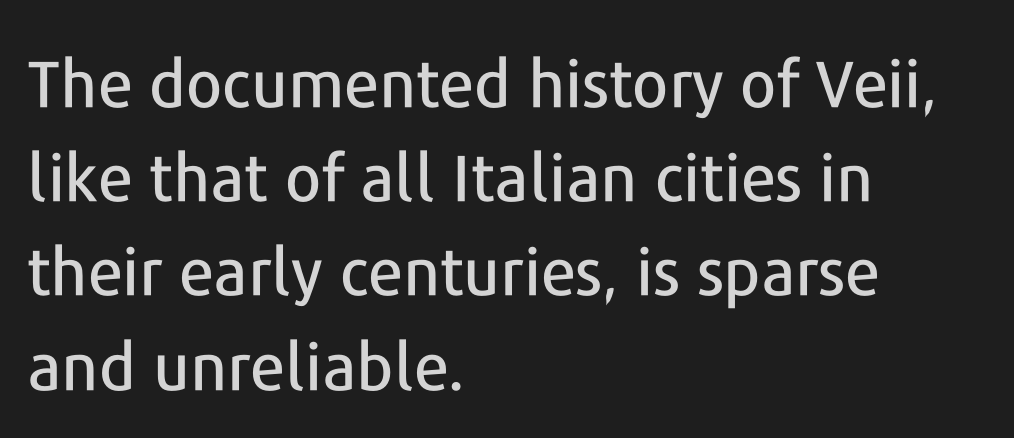
{"serif": "no", "italic": "no", "width": "normal", "stroke_contrast": "low", "x_height": "medium", "monospaced": "no", "underline": "no", "align": "left", "line_spacing": "normal", "line_spacing_ratio": 1.45, "letter_spacing": "normal", "letter_spacing_em": 0.0, "glyph_px": 65}
